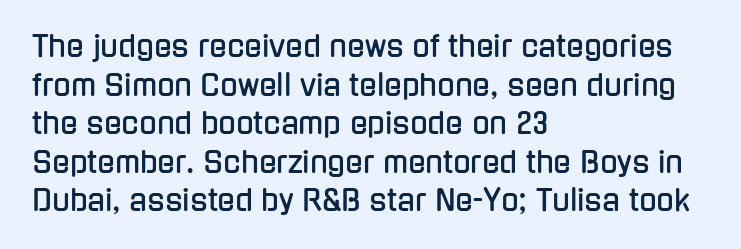
{"serif": "no", "italic": "no", "width": "condensed", "stroke_contrast": "low", "x_height": "medium", "monospaced": "no", "underline": "no", "align": "left", "line_spacing": "normal", "line_spacing_ratio": 1.33, "letter_spacing": "normal", "letter_spacing_em": 0.0, "glyph_px": 29}
